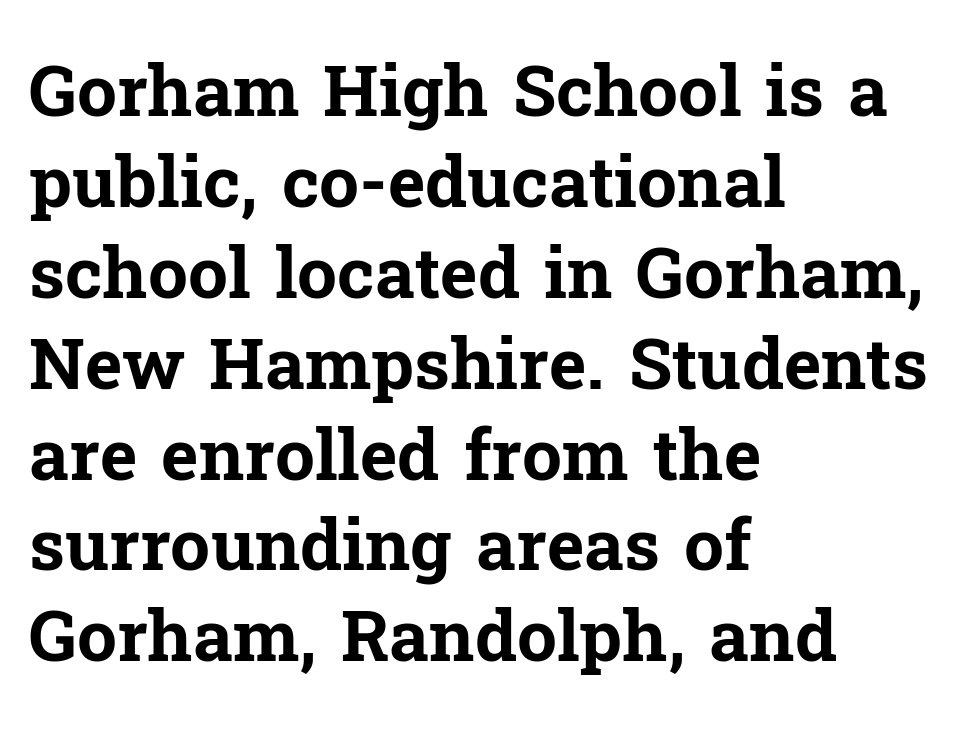
{"serif": "yes", "italic": "no", "bold": "yes", "weight": "bold", "width": "normal", "stroke_contrast": "low", "x_height": "medium", "monospaced": "no", "underline": "no", "align": "left", "line_spacing": "normal", "line_spacing_ratio": 1.28, "letter_spacing": "normal", "letter_spacing_em": 0.0, "glyph_px": 71}
